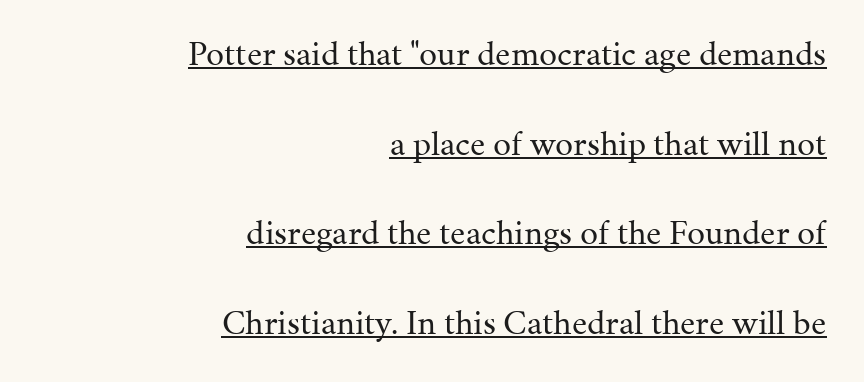
{"serif": "yes", "italic": "no", "bold": "no", "weight": "regular", "width": "normal", "stroke_contrast": "medium", "x_height": "medium", "monospaced": "no", "underline": "yes", "align": "right", "line_spacing": "loose", "line_spacing_ratio": 2.49, "letter_spacing": "normal", "letter_spacing_em": 0.0, "glyph_px": 36}
